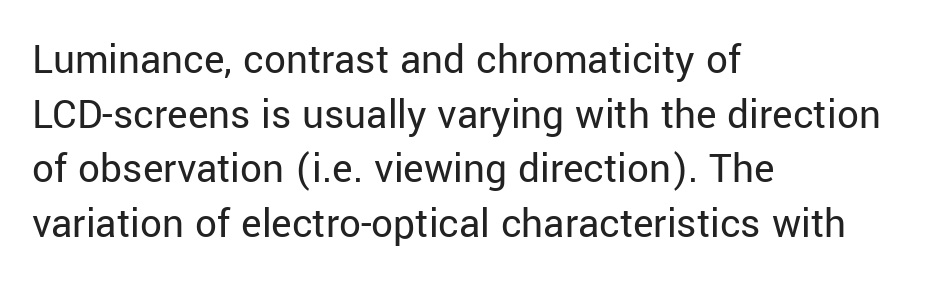
Default kerning and tracking; the words read as compact shapes. Reading down the column, the eye jumps a familiar distance to each next line. The passage shown is not underscored anywhere. Proportional: the letters do not fall into vertical columns. In CSS terms this would be text-align: left.
